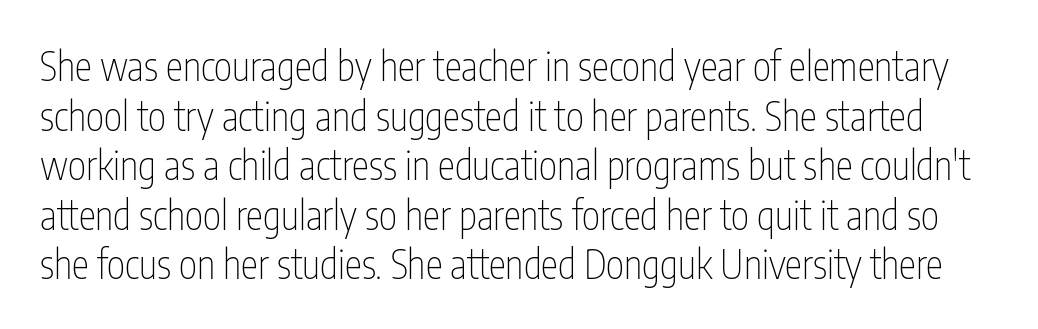
{"serif": "no", "italic": "no", "bold": "no", "weight": "thin", "width": "condensed", "stroke_contrast": "low", "x_height": "medium", "monospaced": "no", "underline": "no", "line_spacing": "normal", "line_spacing_ratio": 1.27, "letter_spacing": "normal", "letter_spacing_em": 0.0, "glyph_px": 39}
